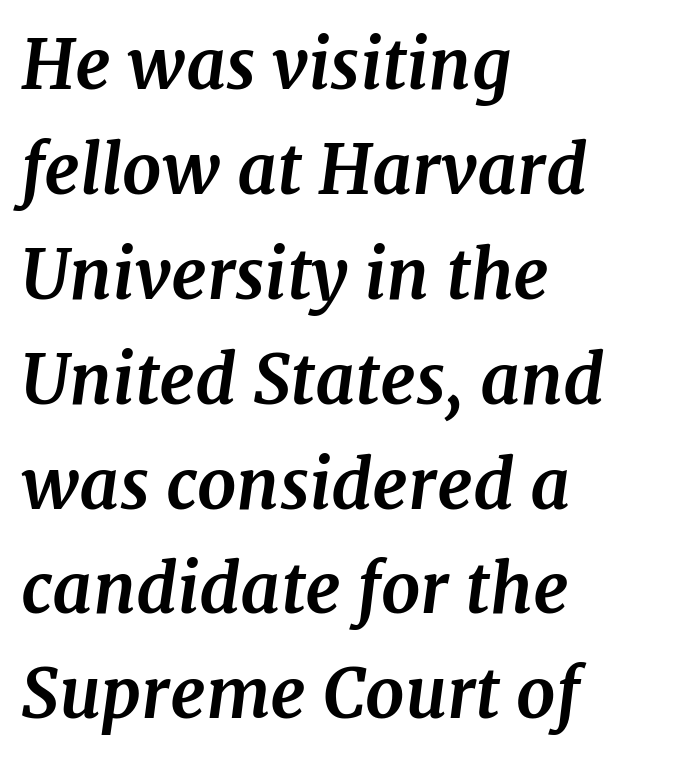
The image shows 69 px bold serif type, italic (leaning right); set left-aligned, normal line spacing (1.52x), normal letter spacing, not underlined; medium stroke contrast and a medium x-height.
